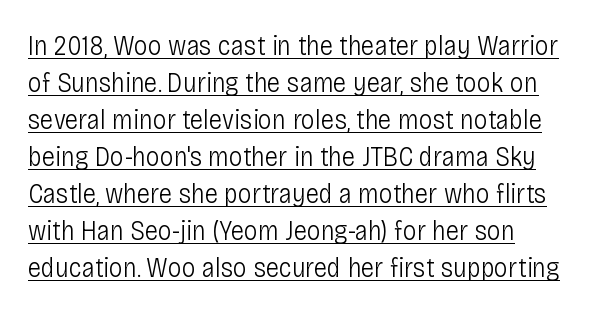
Q: Is the text bold? A: No.
Q: Is the text italic (slanted)? A: No, it is upright.
Q: Is the typeface a serif or a sans-serif typeface? A: Sans-serif.
Q: Is the text underlined? A: Yes.
Q: Is the spacing between letters normal or unusually wide? A: Normal.
Q: Is the spacing between lines tight, normal or loose? A: Normal.
Q: Width (condensed, normal, or wide)? A: Condensed.
Q: Stroke contrast? A: Low.
Q: x-height? A: Large.
Q: Monospaced? A: No.
